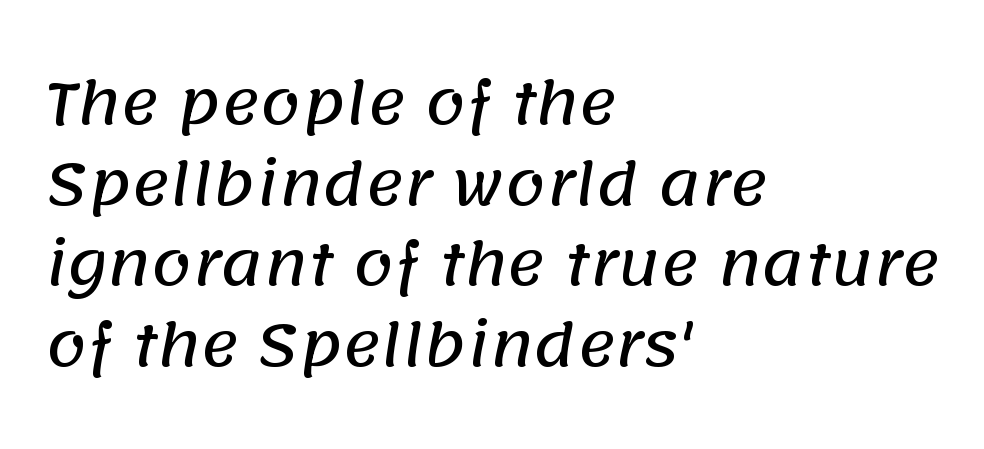
{"serif": "no", "width": "normal", "stroke_contrast": "low", "x_height": "large", "monospaced": "no", "underline": "no", "align": "left", "line_spacing": "normal", "line_spacing_ratio": 1.39, "letter_spacing": "normal", "letter_spacing_em": 0.0, "glyph_px": 58}
